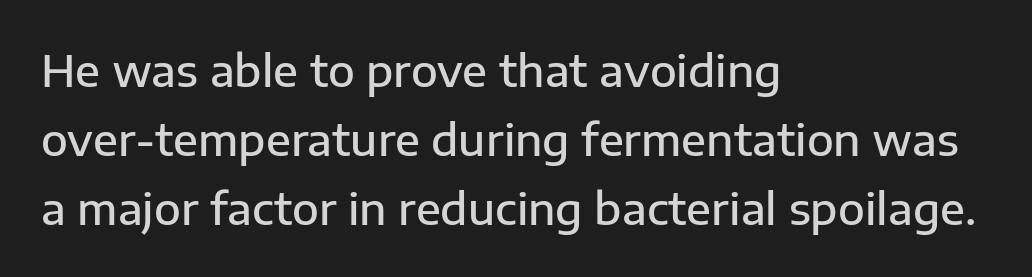
The image shows 44 px semibold sans-serif type, upright; set left-aligned, normal line spacing (1.57x), normal letter spacing, not underlined; low stroke contrast and a medium x-height.
